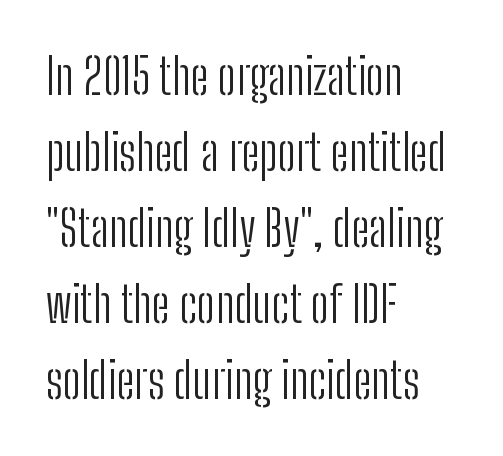
The image shows 49 px light, condensed sans-serif type, upright; set left-aligned, normal line spacing (1.55x), normal letter spacing, not underlined; low stroke contrast and a medium x-height.
